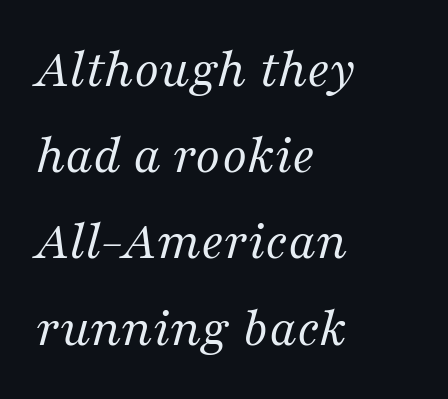
The image shows 56 px regular-weight serif type, italic (leaning right); set left-aligned, normal line spacing (1.54x), normal letter spacing, not underlined; medium stroke contrast and a medium x-height.
